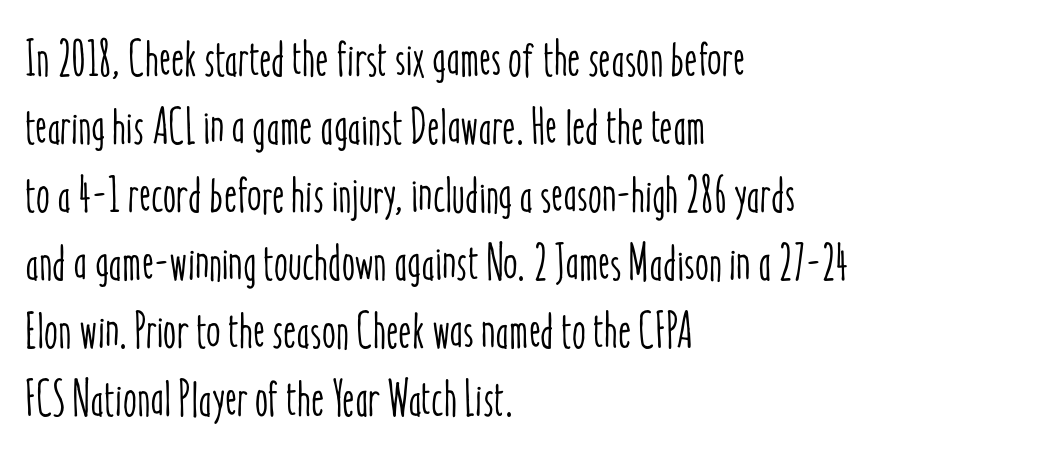
{"italic": "no", "width": "condensed", "stroke_contrast": "low", "x_height": "medium", "monospaced": "no", "underline": "no", "align": "left", "line_spacing": "normal", "line_spacing_ratio": 1.36, "letter_spacing": "normal", "letter_spacing_em": 0.0, "glyph_px": 50}
